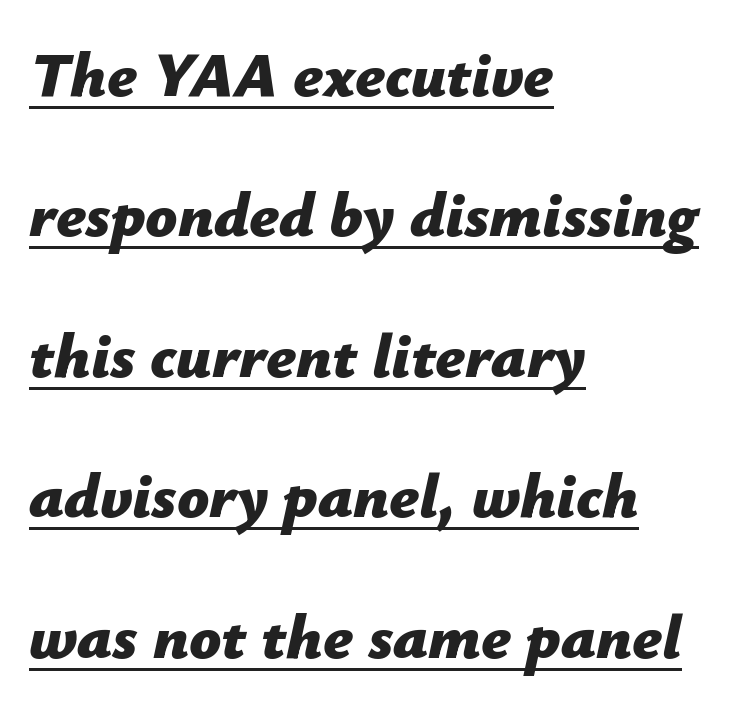
{"italic": "yes", "lean": "right", "slant_degrees": 12, "bold": "yes", "weight": "bold", "width": "normal", "stroke_contrast": "low", "x_height": "medium", "monospaced": "no", "underline": "yes", "align": "left", "line_spacing": "loose", "line_spacing_ratio": 2.23, "letter_spacing": "normal", "letter_spacing_em": 0.0, "glyph_px": 63}
